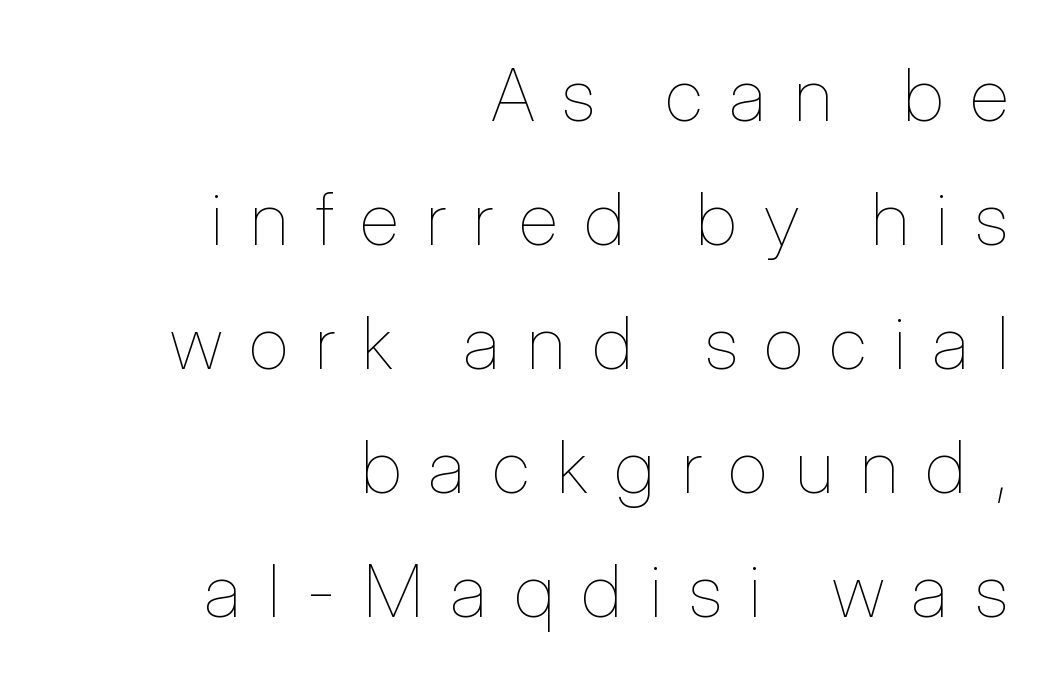
Q: Is the text bold? A: No.
Q: Is the text italic (slanted)? A: No, it is upright.
Q: Is the text underlined? A: No.
Q: How is the paragraph aligned? A: Right-aligned.
Q: Is the spacing between letters normal or unusually wide? A: Unusually wide.
Q: Is the spacing between lines tight, normal or loose? A: Normal.
Q: Width (condensed, normal, or wide)? A: Condensed.
Q: Stroke contrast? A: Low.
Q: x-height? A: Medium.
Q: Monospaced? A: No.
